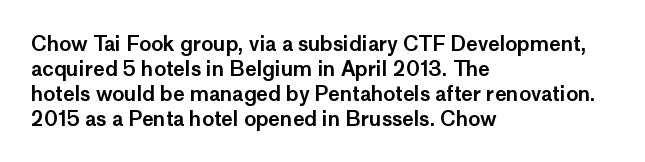
Q: Is the text italic (slanted)? A: No, it is upright.
Q: Is the text underlined? A: No.
Q: How is the paragraph aligned? A: Left-aligned.
Q: Is the spacing between letters normal or unusually wide? A: Normal.
Q: Is the spacing between lines tight, normal or loose? A: Normal.
